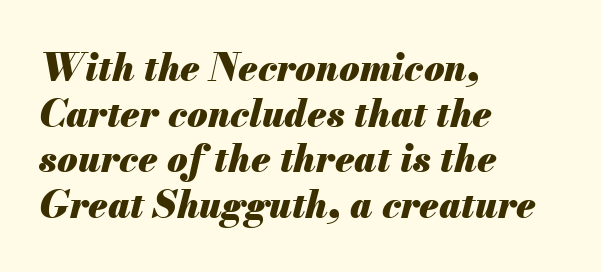
{"italic": "yes", "lean": "right", "slant_degrees": 13, "bold": "yes", "weight": "heavy", "width": "normal", "stroke_contrast": "medium", "x_height": "small", "monospaced": "no", "underline": "no", "align": "left", "line_spacing_ratio": 1.23, "letter_spacing": "normal", "letter_spacing_em": 0.0, "glyph_px": 37}
